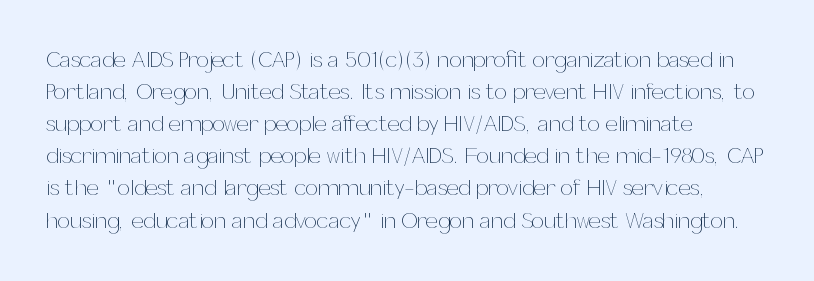
Q: Is the text bold? A: No.
Q: Is the text italic (slanted)? A: No, it is upright.
Q: Is the text underlined? A: No.
Q: How is the paragraph aligned? A: Left-aligned.
Q: Is the spacing between letters normal or unusually wide? A: Normal.
Q: Is the spacing between lines tight, normal or loose? A: Normal.
